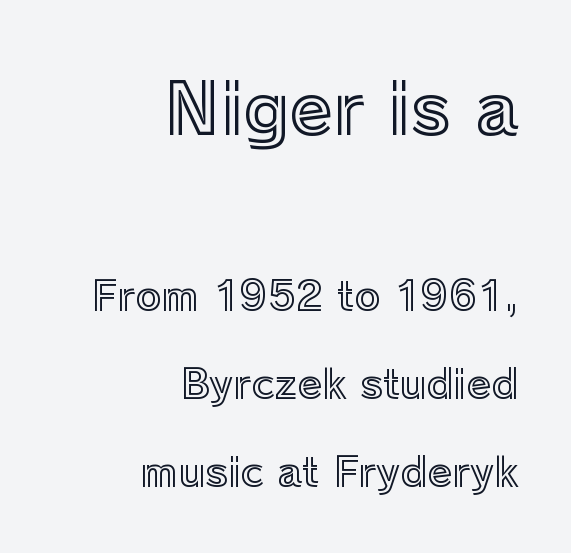
{"italic": "no", "width": "normal", "x_height": "medium", "monospaced": "no", "underline": "no", "align": "right", "line_spacing": "loose", "line_spacing_ratio": 2.21, "letter_spacing": "normal", "letter_spacing_em": 0.0, "larger_block": "first", "size_ratio": 1.75, "glyph_px": 70}
